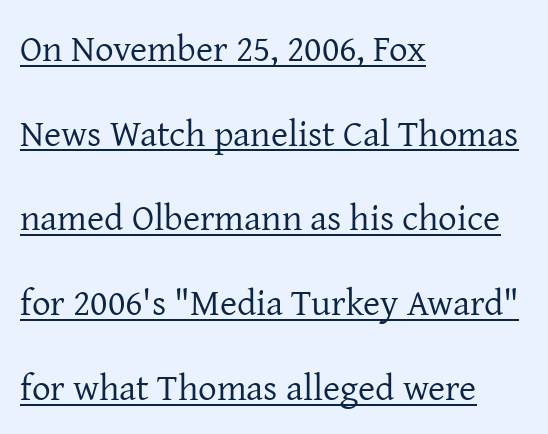
The axis of the letterforms is exactly vertical. Is the stroke heavy? The answer is a plain regular-or-lighter. Horizontally, the lines are justified to the leading edge only. Serif or sans? Serif — the stroke terminals have little feet. The rendering uses the underline text-decoration.
